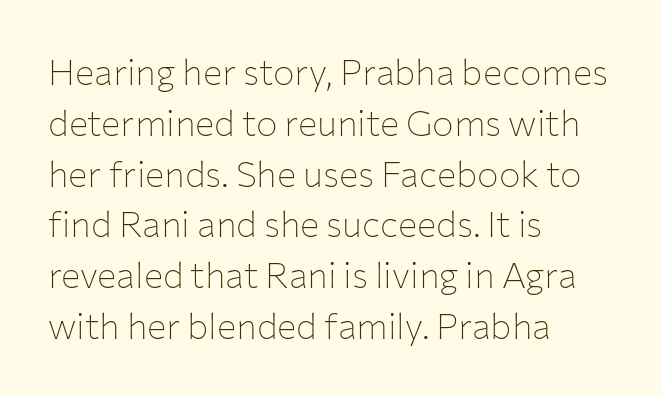
{"serif": "no", "italic": "no", "bold": "no", "weight": "thin", "width": "normal", "stroke_contrast": "low", "x_height": "medium", "monospaced": "no", "underline": "no", "align": "left", "line_spacing": "normal", "line_spacing_ratio": 1.41, "letter_spacing": "normal", "letter_spacing_em": 0.0, "glyph_px": 36}
